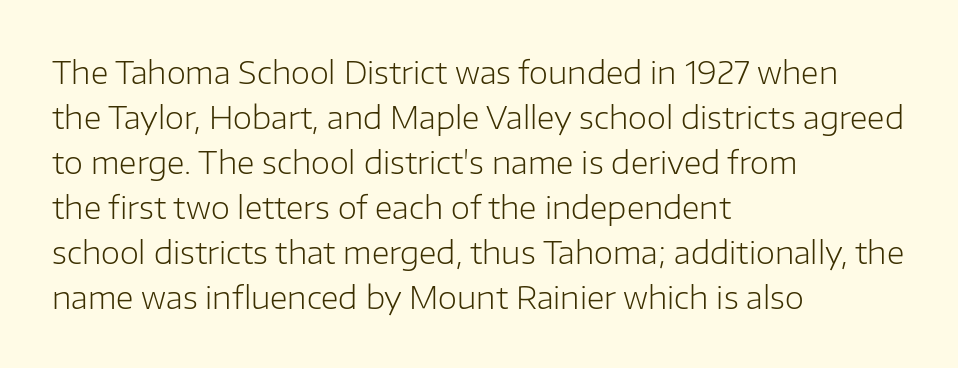
Q: Is the text bold? A: No.
Q: Is the text italic (slanted)? A: No, it is upright.
Q: Is the typeface a serif or a sans-serif typeface? A: Sans-serif.
Q: Is the text underlined? A: No.
Q: How is the paragraph aligned? A: Left-aligned.
Q: Is the spacing between letters normal or unusually wide? A: Normal.
Q: Is the spacing between lines tight, normal or loose? A: Normal.
Q: Width (condensed, normal, or wide)? A: Normal.
Q: Stroke contrast? A: Low.
Q: x-height? A: Medium.
Q: Monospaced? A: No.
